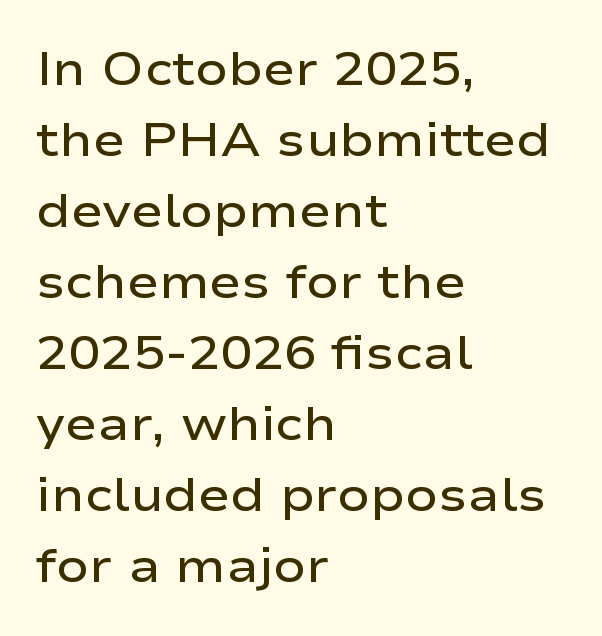
Q: Is the text bold? A: Semi-bold.
Q: Is the text italic (slanted)? A: No, it is upright.
Q: Is the typeface a serif or a sans-serif typeface? A: Sans-serif.
Q: Is the text underlined? A: No.
Q: How is the paragraph aligned? A: Left-aligned.
Q: Is the spacing between letters normal or unusually wide? A: Normal.
Q: Is the spacing between lines tight, normal or loose? A: Normal.
Q: Width (condensed, normal, or wide)? A: Wide.
Q: Stroke contrast? A: Low.
Q: x-height? A: Medium.
Q: Monospaced? A: No.
